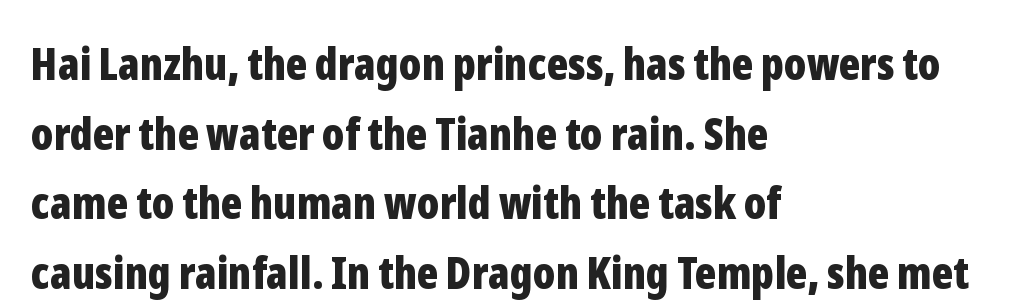
{"serif": "no", "italic": "no", "bold": "yes", "weight": "bold", "width": "condensed", "stroke_contrast": "low", "x_height": "medium", "monospaced": "no", "underline": "no", "align": "left", "line_spacing": "normal", "line_spacing_ratio": 1.55, "letter_spacing": "normal", "letter_spacing_em": 0.0, "glyph_px": 45}
